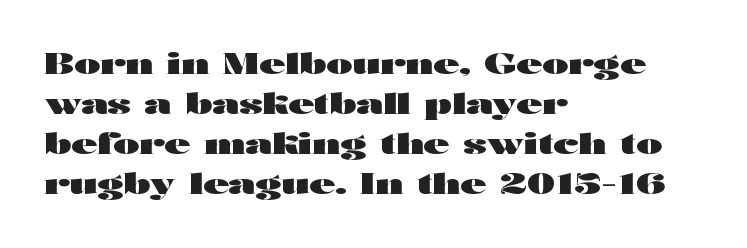
{"italic": "no", "bold": "yes", "weight": "heavy", "width": "wide", "stroke_contrast": "high", "x_height": "medium", "monospaced": "no", "underline": "no", "align": "left", "line_spacing": "normal", "line_spacing_ratio": 1.43, "letter_spacing": "normal", "letter_spacing_em": 0.0, "glyph_px": 28}
